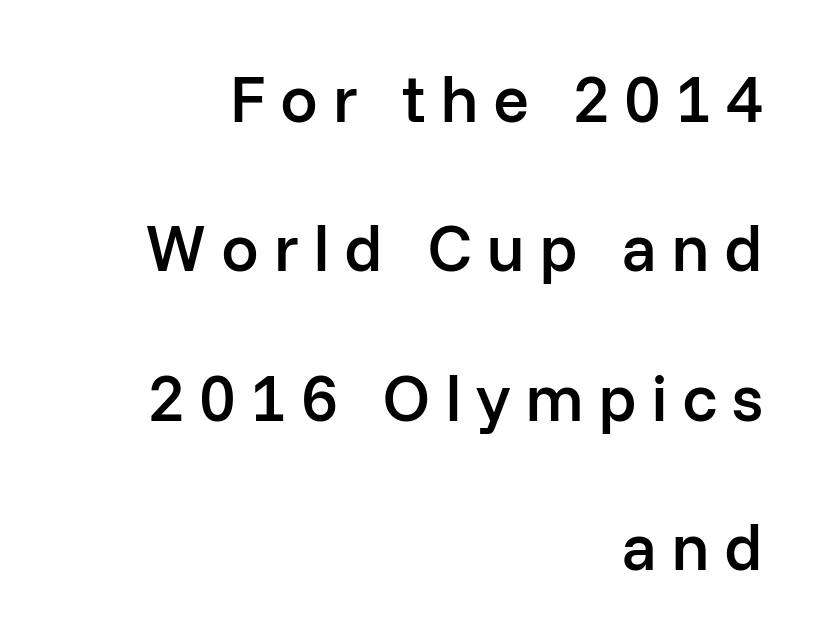
Q: Is the text bold? A: Semi-bold.
Q: Is the text italic (slanted)? A: No, it is upright.
Q: Is the typeface a serif or a sans-serif typeface? A: Sans-serif.
Q: Is the text underlined? A: No.
Q: How is the paragraph aligned? A: Right-aligned.
Q: Is the spacing between letters normal or unusually wide? A: Unusually wide.
Q: Is the spacing between lines tight, normal or loose? A: Loose.
Q: Width (condensed, normal, or wide)? A: Normal.
Q: Stroke contrast? A: Low.
Q: x-height? A: Medium.
Q: Monospaced? A: No.
